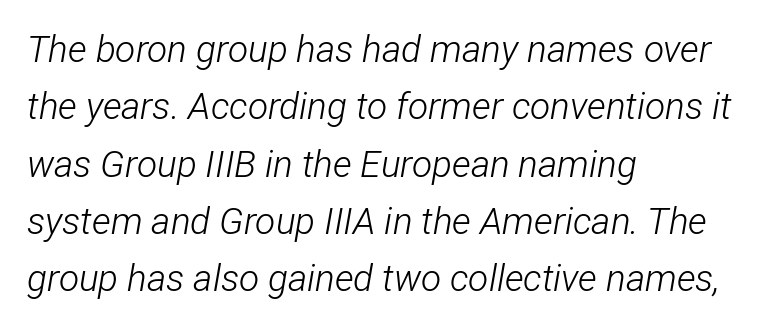
The image shows 37 px light, condensed type, italic (leaning right); set left-aligned, normal line spacing (1.55x), normal letter spacing, not underlined; low stroke contrast and a medium x-height.
